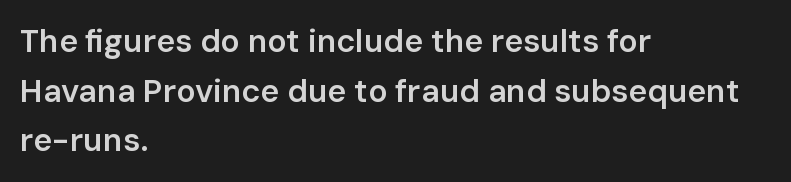
{"serif": "no", "italic": "no", "bold": "semi", "weight": "semibold", "width": "normal", "stroke_contrast": "low", "x_height": "medium", "monospaced": "no", "underline": "no", "align": "left", "line_spacing": "normal", "line_spacing_ratio": 1.55, "letter_spacing": "normal", "letter_spacing_em": 0.0, "glyph_px": 32}
